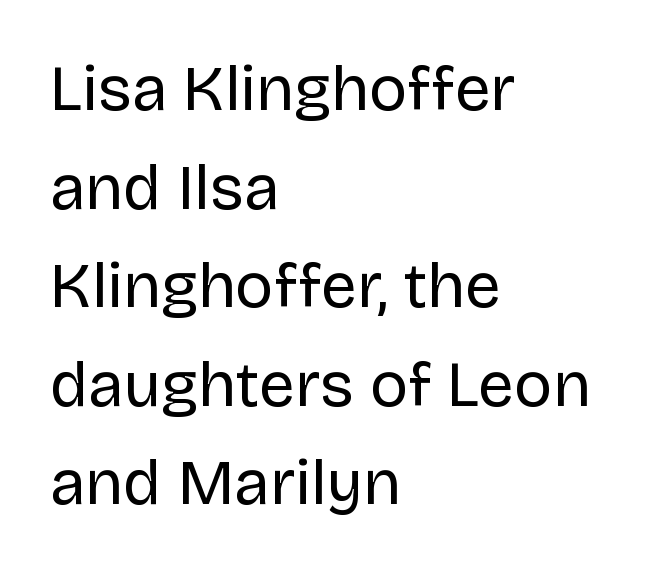
Q: Is the text bold? A: No.
Q: Is the text italic (slanted)? A: No, it is upright.
Q: Is the typeface a serif or a sans-serif typeface? A: Sans-serif.
Q: Is the text underlined? A: No.
Q: How is the paragraph aligned? A: Left-aligned.
Q: Is the spacing between letters normal or unusually wide? A: Normal.
Q: Is the spacing between lines tight, normal or loose? A: Normal.
Q: Width (condensed, normal, or wide)? A: Normal.
Q: Stroke contrast? A: Low.
Q: x-height? A: Large.
Q: Monospaced? A: No.
